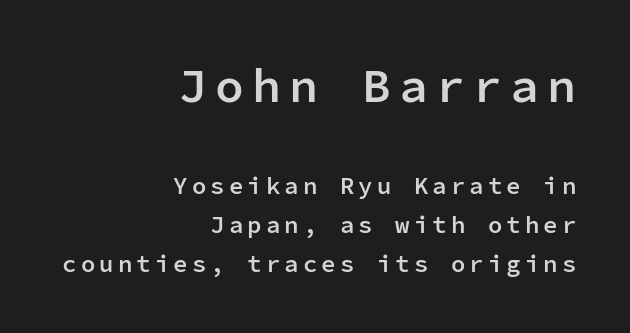
The image shows 48 px semibold sans-serif type, upright, monospaced; set right-aligned, normal line spacing (1.62x), not underlined; the first (top) block is 2.0x larger; low stroke contrast and a medium x-height.
